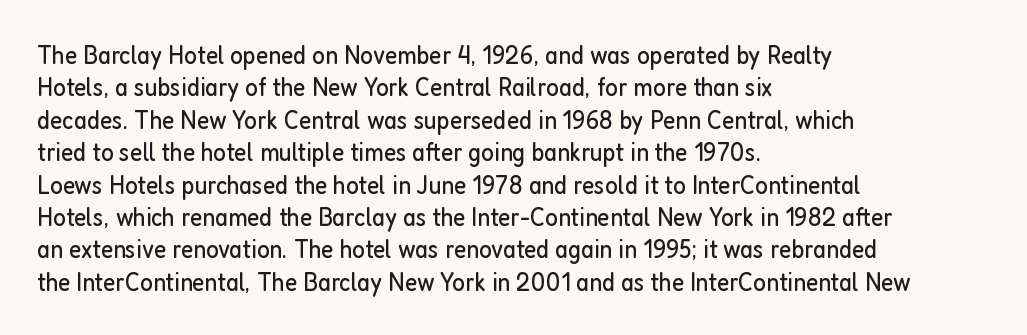
{"italic": "no", "bold": "no", "underline": "no", "align": "left", "line_spacing_ratio": 1.2, "letter_spacing": "normal", "letter_spacing_em": 0.0, "glyph_px": 27}
